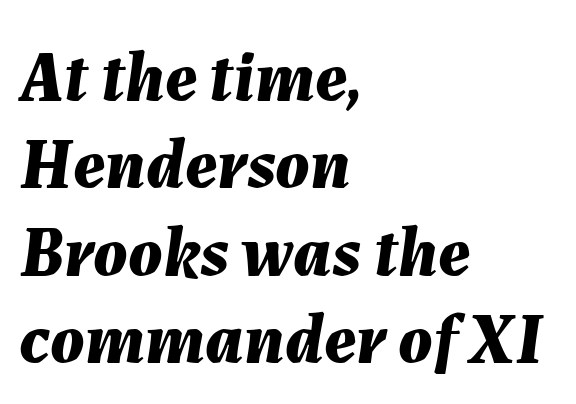
The image shows 71 px bold type, italic (leaning right); set left-aligned, line spacing 1.23x, normal letter spacing, not underlined; medium stroke contrast and a medium x-height.
